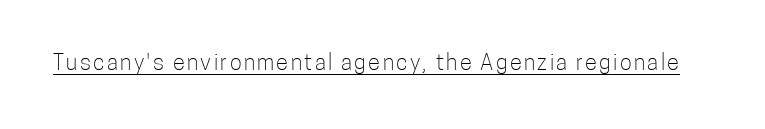
This sample uses an upright cut, with every glyph sitting square on the baseline. The face used here appears with an underline applied. Is the stroke heavy? The answer is a plain regular-or-lighter.
